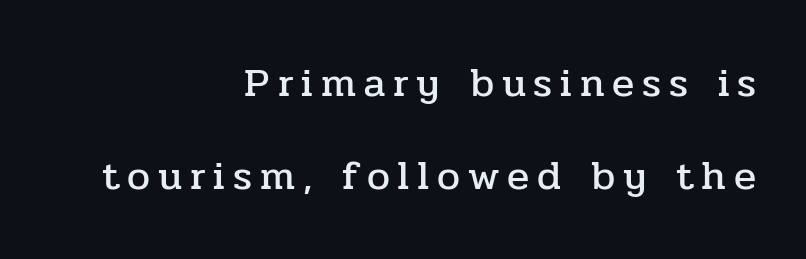
Tall strokes in this sample are plumb rather than angled. Alignment: flush right. The area under the type is left untouched. This sample has the flowing, uneven cadence of proportional lettering.
